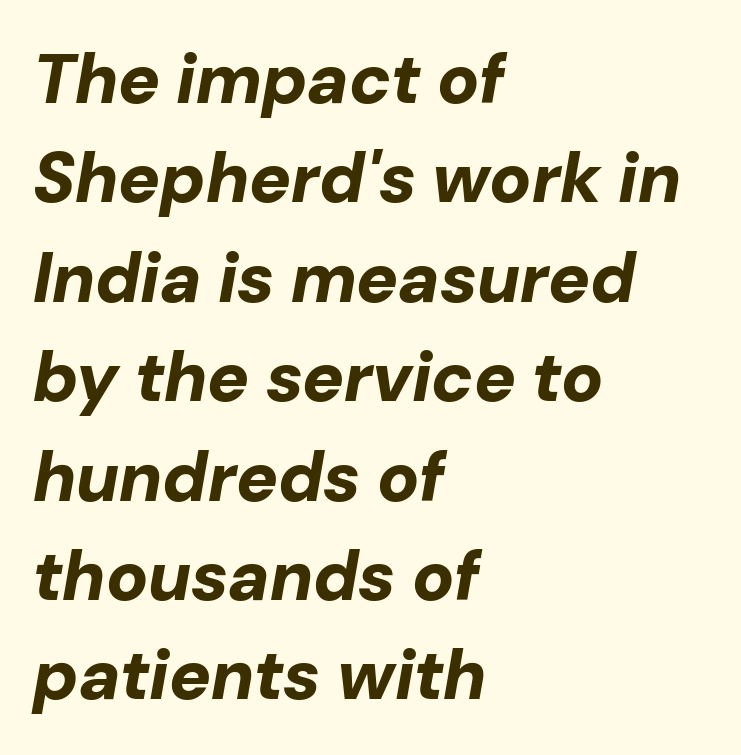
Q: Is the text bold? A: Yes.
Q: Is the text italic (slanted)? A: Yes, it leans right by about 10 degrees.
Q: Is the text underlined? A: No.
Q: How is the paragraph aligned? A: Left-aligned.
Q: Is the spacing between letters normal or unusually wide? A: Normal.
Q: Is the spacing between lines tight, normal or loose? A: Normal.
Q: Width (condensed, normal, or wide)? A: Normal.
Q: Stroke contrast? A: Low.
Q: x-height? A: Medium.
Q: Monospaced? A: No.
